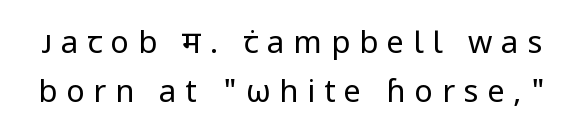
The image shows 31 px regular-weight sans-serif type, upright; set normal line spacing (1.59x), unusually wide letter spacing (+0.28 em), not underlined; low stroke contrast and a medium x-height.
